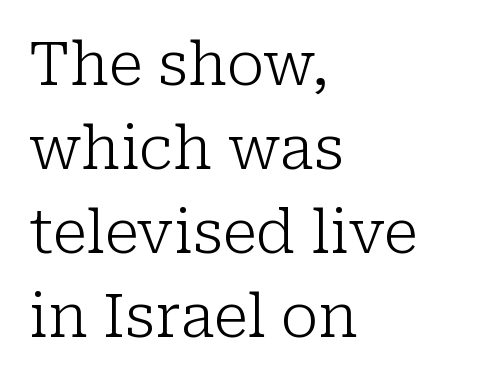
The passage shown is typed in a proportional face where columns would drift. The weight would be labelled regular, book, light, or lighter still. The lines are quadded left. Does the lettering tilt? It doesn't — this is upright.
